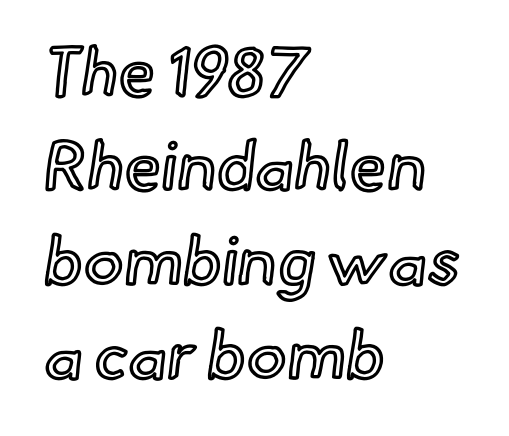
The image shows 67 px text type; set left-aligned, normal line spacing (1.41x), normal letter spacing, not underlined; a small x-height.
